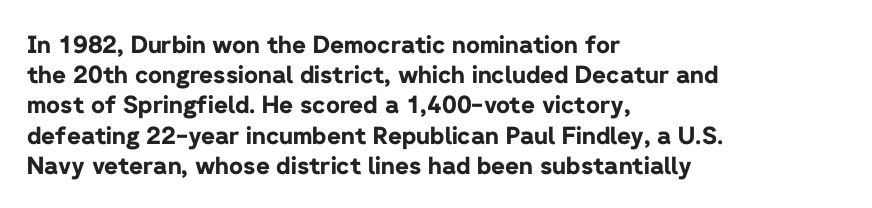
Q: Is the text bold? A: Yes.
Q: Is the text italic (slanted)? A: No, it is upright.
Q: Is the text underlined? A: No.
Q: How is the paragraph aligned? A: Left-aligned.
Q: Is the spacing between letters normal or unusually wide? A: Normal.
Q: Is the spacing between lines tight, normal or loose? A: Normal.
